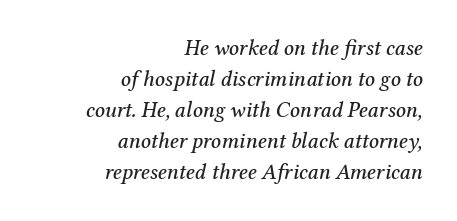
Regarding leading, the lines here are spaced in the standard way. In terms of letterspacing, this is plain default setting. Check under the words: just untouched page. Short and long lines alike share a common ending point at right. Quick note: italic.
